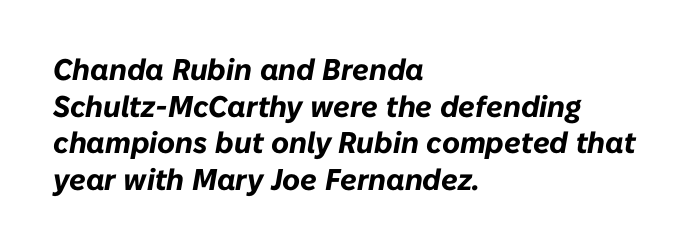
Q: Is the text bold? A: Yes.
Q: Is the text italic (slanted)? A: Yes, it leans right by about 10 degrees.
Q: Is the text underlined? A: No.
Q: How is the paragraph aligned? A: Left-aligned.
Q: Is the spacing between letters normal or unusually wide? A: Normal.
Q: Width (condensed, normal, or wide)? A: Normal.
Q: Stroke contrast? A: Low.
Q: x-height? A: Medium.
Q: Monospaced? A: No.
